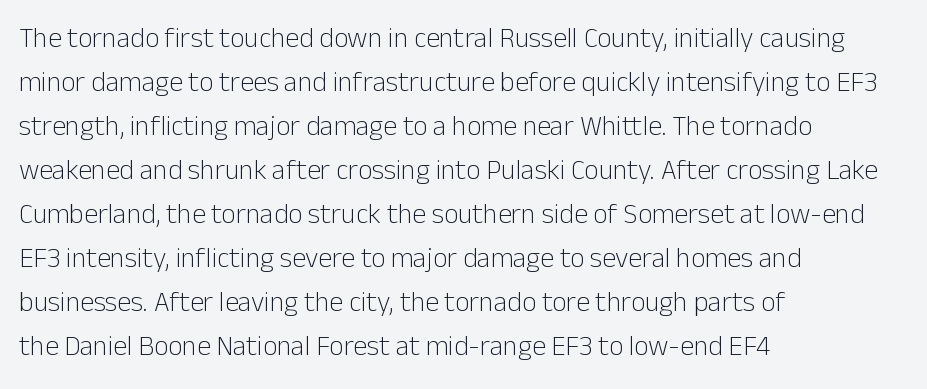
Q: Is the text bold? A: No.
Q: Is the text italic (slanted)? A: No, it is upright.
Q: Is the typeface a serif or a sans-serif typeface? A: Sans-serif.
Q: Is the text underlined? A: No.
Q: How is the paragraph aligned? A: Left-aligned.
Q: Is the spacing between letters normal or unusually wide? A: Normal.
Q: Is the spacing between lines tight, normal or loose? A: Normal.
Q: Width (condensed, normal, or wide)? A: Normal.
Q: Stroke contrast? A: Low.
Q: x-height? A: Medium.
Q: Monospaced? A: No.
